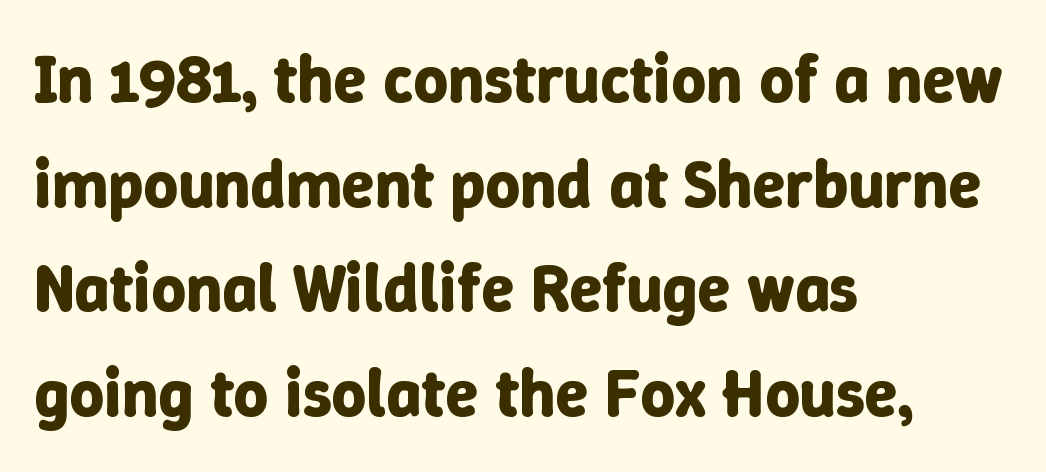
Q: Is the text bold? A: Yes.
Q: Is the text italic (slanted)? A: No, it is upright.
Q: Is the text underlined? A: No.
Q: How is the paragraph aligned? A: Left-aligned.
Q: Is the spacing between letters normal or unusually wide? A: Normal.
Q: Is the spacing between lines tight, normal or loose? A: Normal.
Q: Width (condensed, normal, or wide)? A: Normal.
Q: Stroke contrast? A: Low.
Q: x-height? A: Medium.
Q: Monospaced? A: No.
